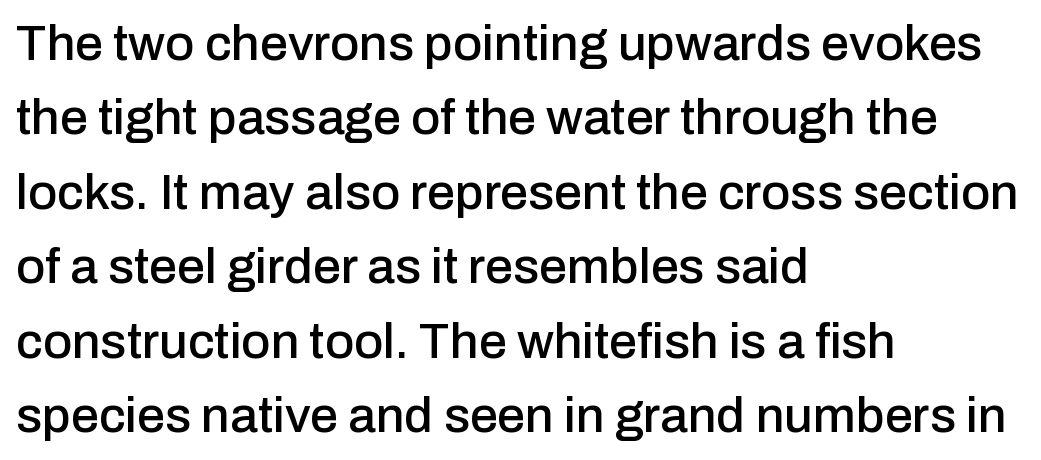
Leading matches the norm, producing a regular column. Layout note: lines flush left. This is roman type, the default non-slanted kind. Beneath every word, the page is bare.
